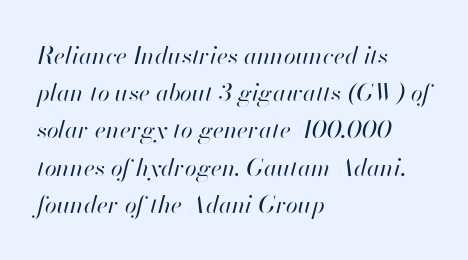
The image shows 24 px text type, italic (leaning right); set left-aligned, normal line spacing (1.55x), normal letter spacing, not underlined.
